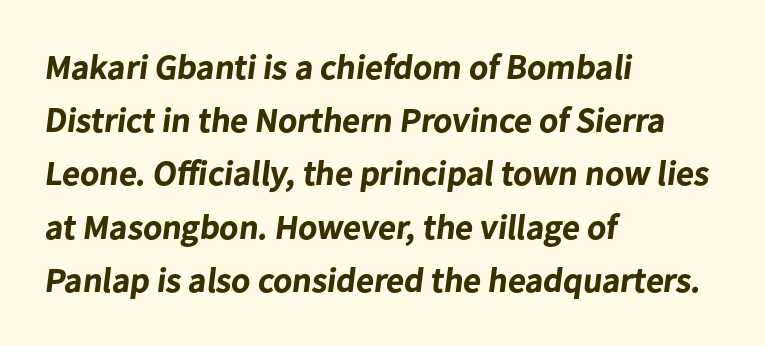
Stroke terminals: plain, sans-serif. Do the characters align in a grid? No, the font is proportional. The rag falls on the right side of this text block. Only glyphs here, with clear space below each row.
